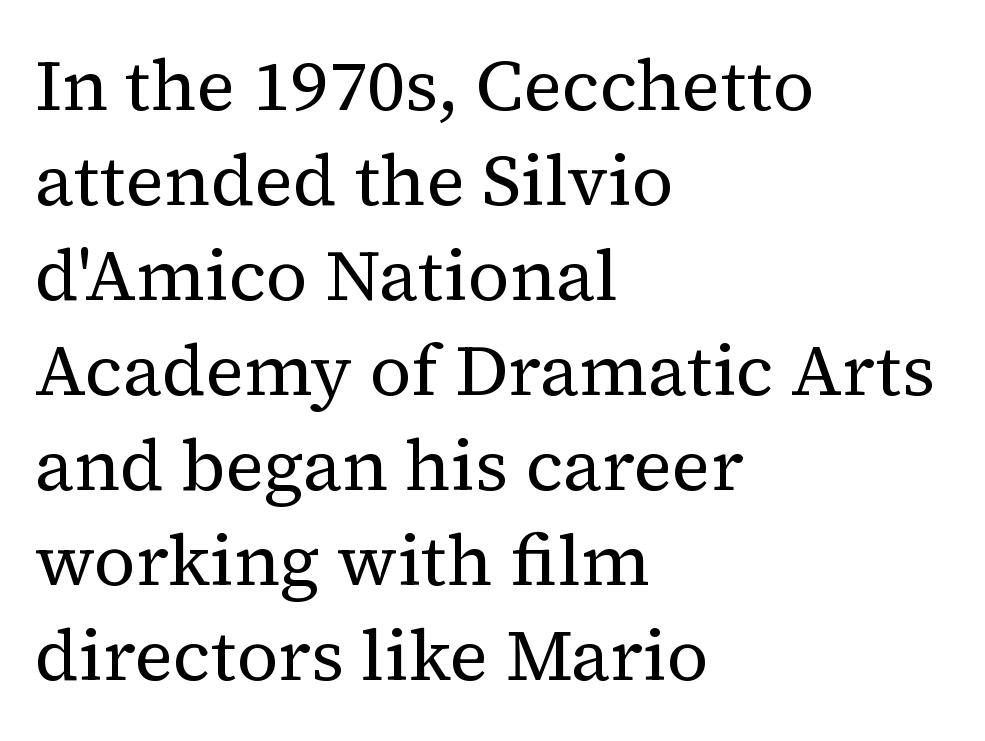
{"serif": "yes", "italic": "no", "bold": "no", "weight": "regular", "width": "normal", "stroke_contrast": "medium", "x_height": "medium", "monospaced": "no", "underline": "no", "align": "left", "line_spacing": "normal", "line_spacing_ratio": 1.32, "letter_spacing": "normal", "letter_spacing_em": 0.0, "glyph_px": 72}
